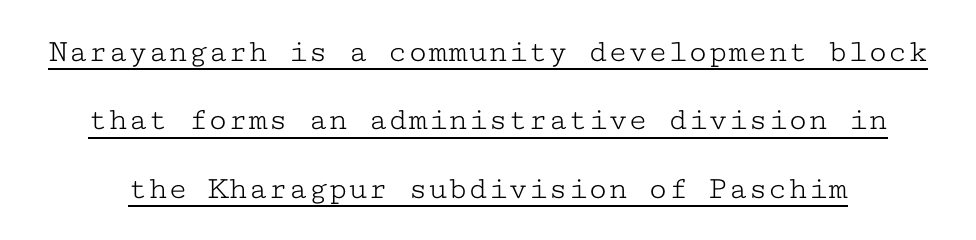
The image shows 33 px light, wide serif type, upright, monospaced; set loose line spacing (2.07x), normal letter spacing, underlined; low stroke contrast and a medium x-height.
